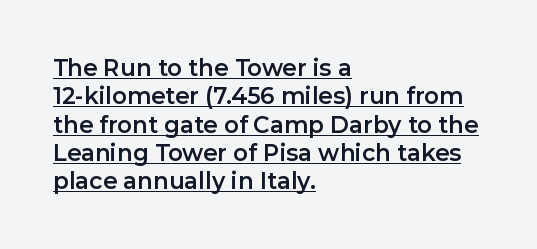
The image shows 23 px text type, upright; set left-aligned, line spacing 1.23x, normal letter spacing, underlined.
